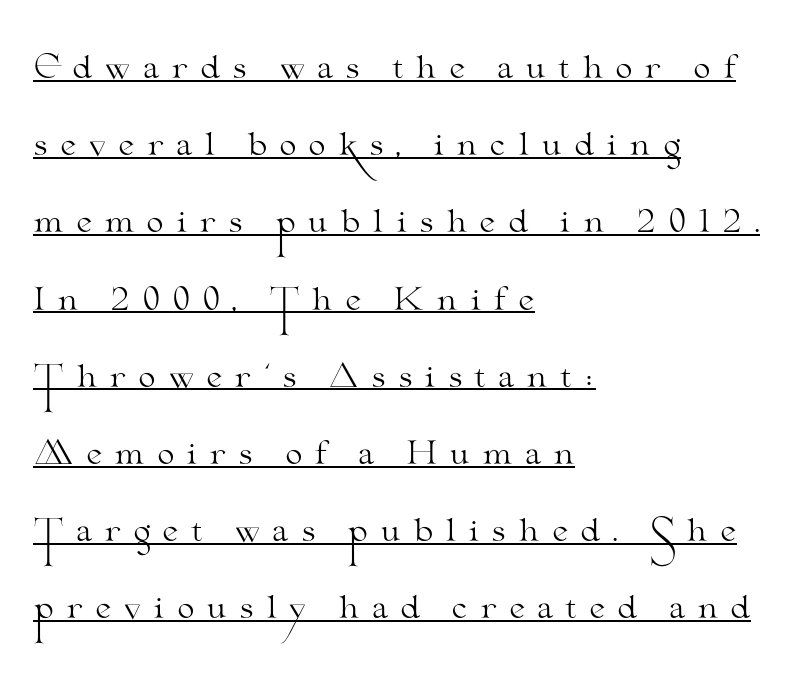
{"serif": "yes", "italic": "no", "bold": "no", "weight": "light", "width": "wide", "stroke_contrast": "medium", "x_height": "small", "monospaced": "no", "underline": "yes", "align": "left", "line_spacing": "loose", "line_spacing_ratio": 2.49, "letter_spacing": "wide", "letter_spacing_em": 0.37, "glyph_px": 31}
